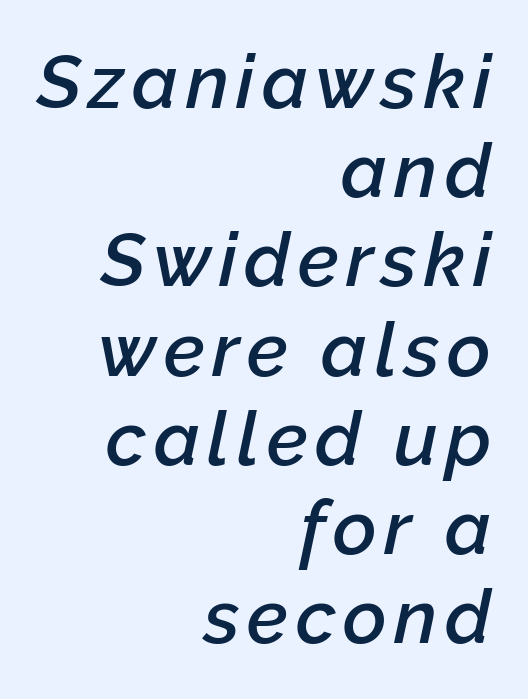
The image shows 75 px semibold type, italic (leaning right); set right-aligned, line spacing 1.19x, not underlined; low stroke contrast and a medium x-height.
